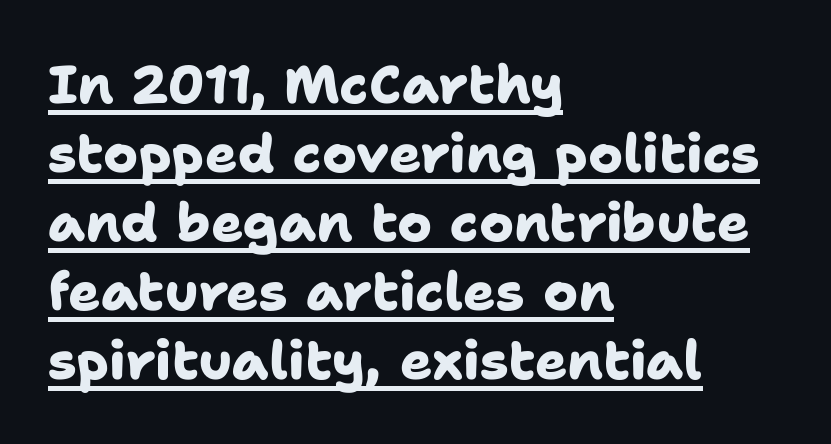
{"serif": "no", "bold": "yes", "weight": "heavy", "width": "normal", "stroke_contrast": "low", "x_height": "medium", "monospaced": "no", "underline": "yes", "align": "left", "line_spacing": "normal", "line_spacing_ratio": 1.3, "letter_spacing": "normal", "letter_spacing_em": 0.0, "glyph_px": 53}
